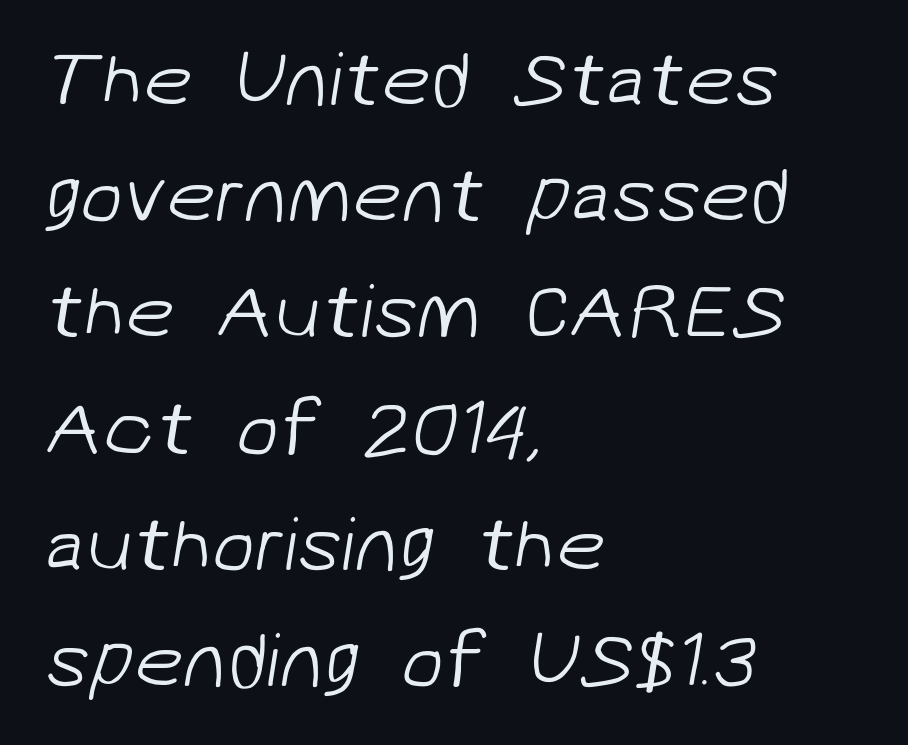
Q: Is the text bold? A: No.
Q: Is the typeface a serif or a sans-serif typeface? A: Sans-serif.
Q: Is the text underlined? A: No.
Q: How is the paragraph aligned? A: Left-aligned.
Q: Is the spacing between letters normal or unusually wide? A: Normal.
Q: Is the spacing between lines tight, normal or loose? A: Normal.
Q: Width (condensed, normal, or wide)? A: Normal.
Q: Stroke contrast? A: Low.
Q: x-height? A: Medium.
Q: Monospaced? A: No.
